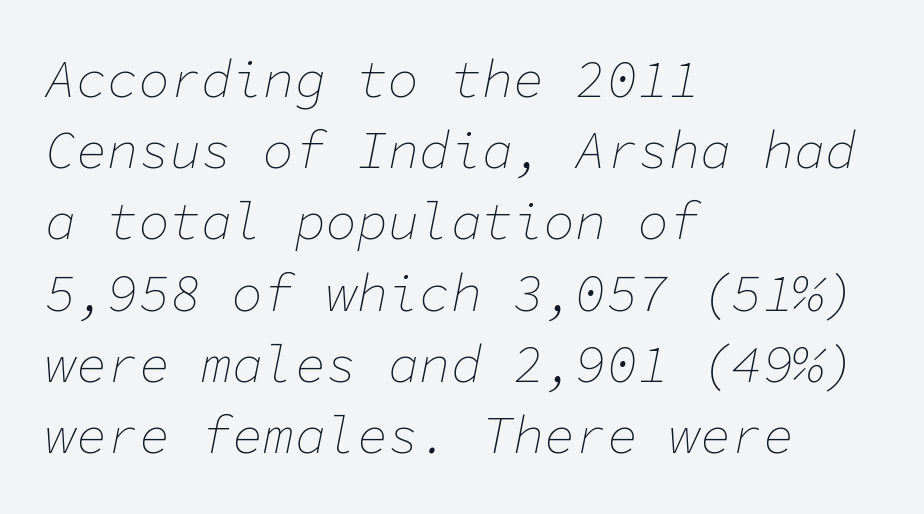
The words here are not underlined. You could count columns in this text — the font is strictly monospaced. One glance says typical: line gaps are just what's usual. Stems and bowls with no extra thickness — not bold. Honestly, the letter spacing is just normal — you wouldn't notice it.
